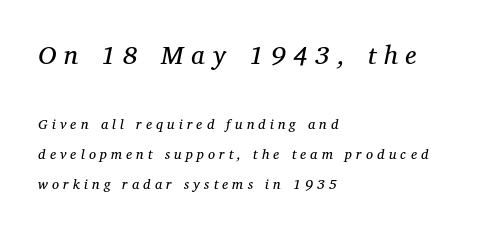
The image shows 26 px text type, italic (leaning right); set left-aligned, loose line spacing (2.16x), unusually wide letter spacing (+0.3 em), not underlined; the first (top) block is 1.86x larger.
